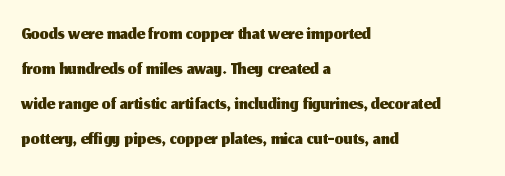
The image shows 28 px sans-serif type, upright; set left-aligned, normal line spacing (1.25x), normal letter spacing, not underlined; medium stroke contrast and a medium x-height.
